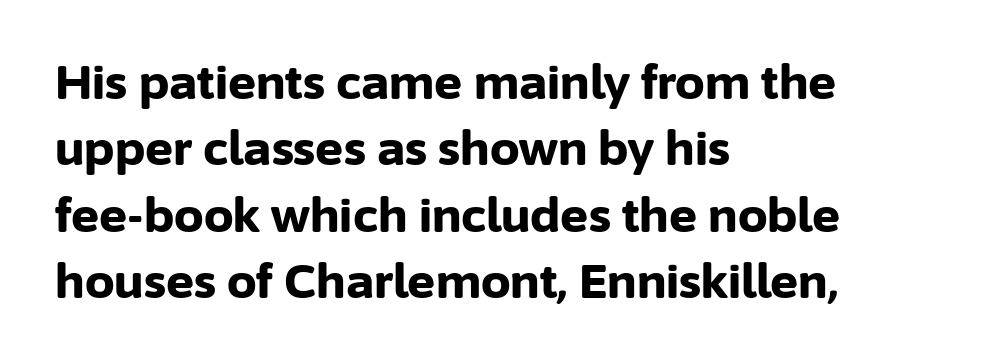
Typographically, this falls in the sans-serif category. A clean baseline with only descenders dipping below it. Reading down the column, the eye jumps a familiar distance to each next line. The text block is weighted toward the left margin, trailing off unevenly rightward.
